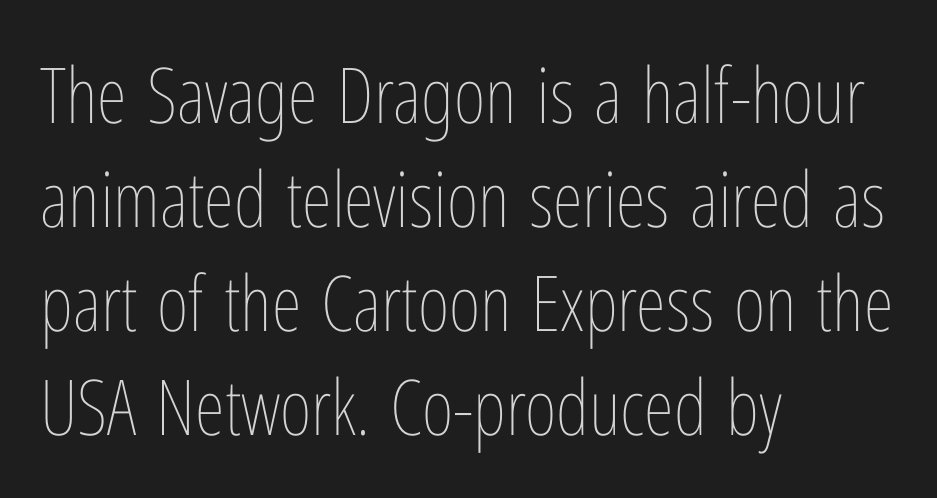
Q: Is the text bold? A: No.
Q: Is the text italic (slanted)? A: No, it is upright.
Q: Is the text underlined? A: No.
Q: How is the paragraph aligned? A: Left-aligned.
Q: Is the spacing between letters normal or unusually wide? A: Normal.
Q: Is the spacing between lines tight, normal or loose? A: Normal.
Q: Width (condensed, normal, or wide)? A: Condensed.
Q: Stroke contrast? A: Low.
Q: x-height? A: Medium.
Q: Monospaced? A: No.
